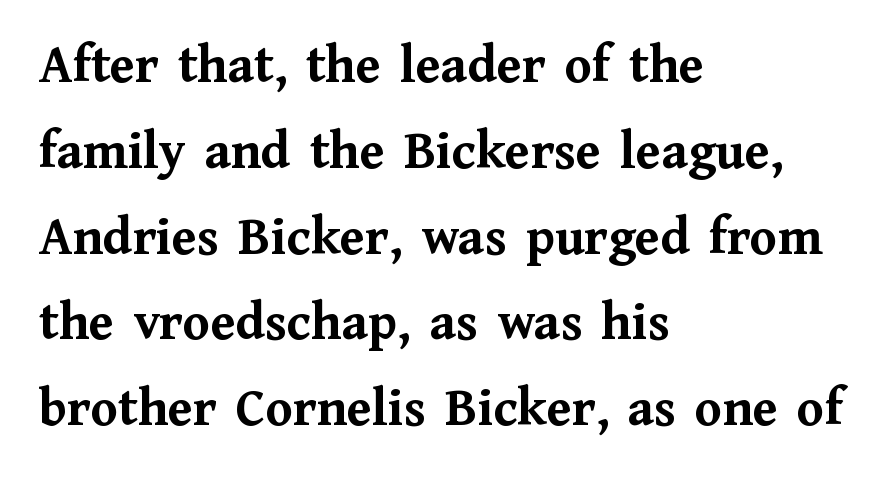
Q: Is the text bold? A: Yes.
Q: Is the text italic (slanted)? A: No, it is upright.
Q: Is the typeface a serif or a sans-serif typeface? A: Serif.
Q: Is the text underlined? A: No.
Q: How is the paragraph aligned? A: Left-aligned.
Q: Is the spacing between letters normal or unusually wide? A: Normal.
Q: Is the spacing between lines tight, normal or loose? A: Normal.
Q: Width (condensed, normal, or wide)? A: Normal.
Q: Stroke contrast? A: Medium.
Q: x-height? A: Medium.
Q: Monospaced? A: No.
